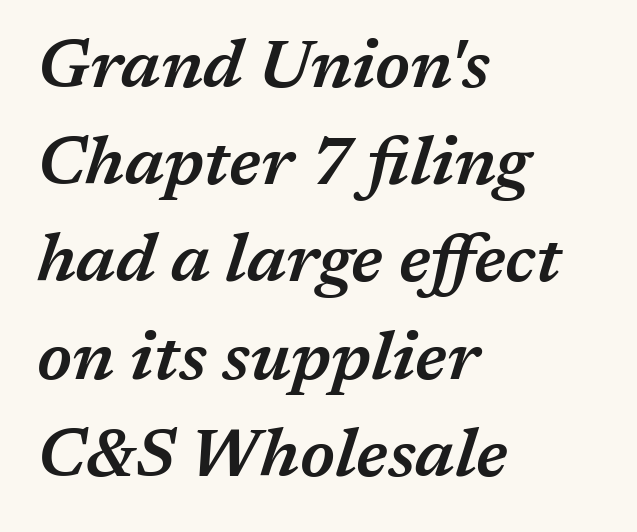
Italic? Definitely — the glyphs are oblique. How would I describe the line gaps? Plain and ordinary. The baseline area is clear. Typesetter's note: demi weight, one step under bold.
